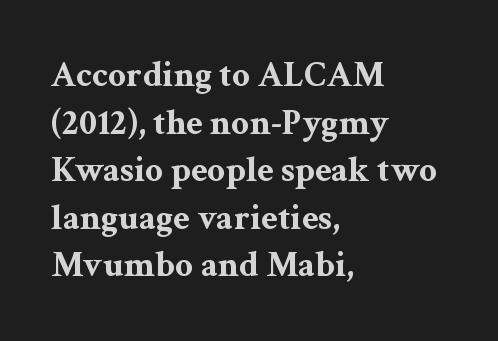
The image shows 36 px bold, wide serif type, upright; set left-aligned, normal line spacing (1.32x), normal letter spacing, not underlined; medium stroke contrast and a medium x-height.
